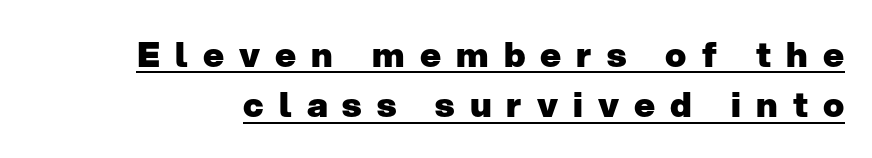
Q: Is the text bold? A: Yes.
Q: Is the text italic (slanted)? A: No, it is upright.
Q: Is the typeface a serif or a sans-serif typeface? A: Sans-serif.
Q: Is the text underlined? A: Yes.
Q: Is the spacing between letters normal or unusually wide? A: Unusually wide.
Q: Is the spacing between lines tight, normal or loose? A: Normal.
Q: Width (condensed, normal, or wide)? A: Normal.
Q: Stroke contrast? A: Low.
Q: x-height? A: Medium.
Q: Monospaced? A: No.
